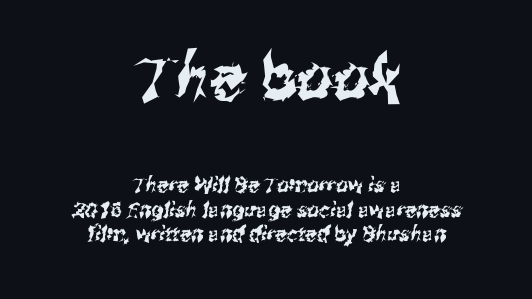
Q: Is the typeface a serif or a sans-serif typeface? A: Sans-serif.
Q: Is the text underlined? A: No.
Q: How is the paragraph aligned? A: Centered.
Q: Is the spacing between letters normal or unusually wide? A: Normal.
Q: Which block of text is set in a larger size, the first (top) or the second (bottom)? A: The first (top) one.
Q: Width (condensed, normal, or wide)? A: Condensed.
Q: Stroke contrast? A: Medium.
Q: x-height? A: Medium.
Q: Monospaced? A: No.
